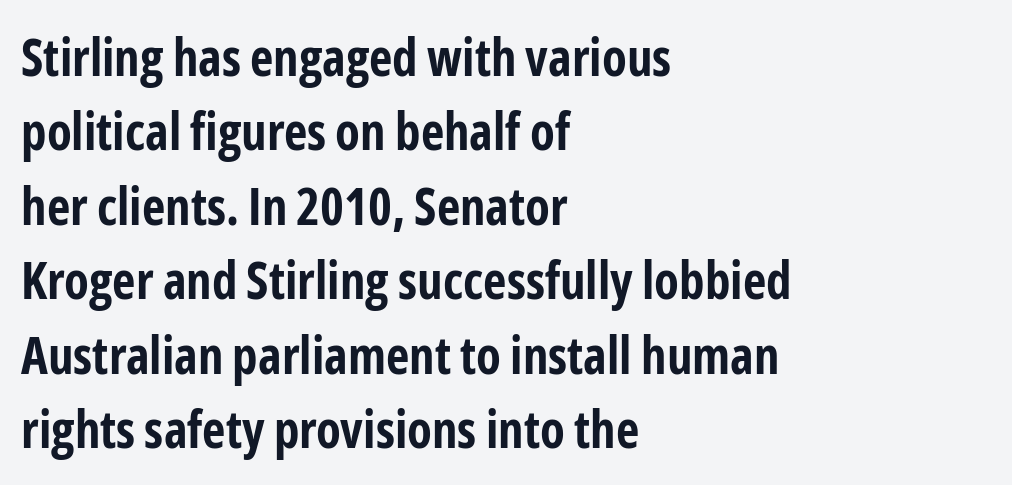
The image shows 51 px bold, condensed sans-serif type, upright; set left-aligned, normal line spacing (1.46x), normal letter spacing, not underlined; low stroke contrast and a medium x-height.
